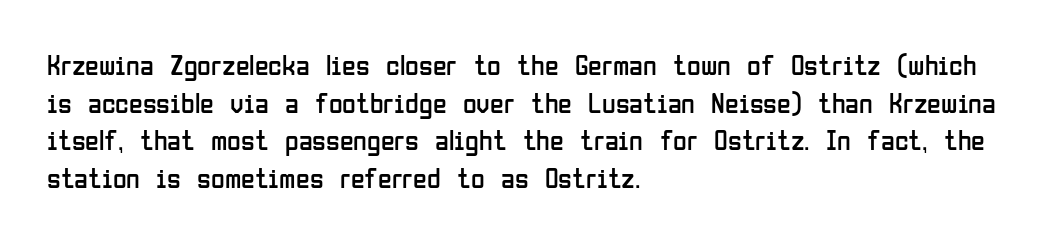
Weight class: somewhere from thin through regular. Nobody touched the tracking dial on this one. The glyphs are unaccompanied by any horizontal stroke below them. This block has exactly the height ordinary leading produces.
